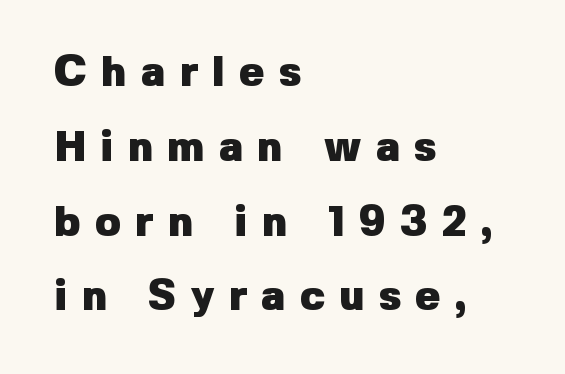
The image shows 42 px heavy sans-serif type, upright; set left-aligned, line spacing 1.78x, unusually wide letter spacing (+0.34 em), not underlined; low stroke contrast and a medium x-height.
